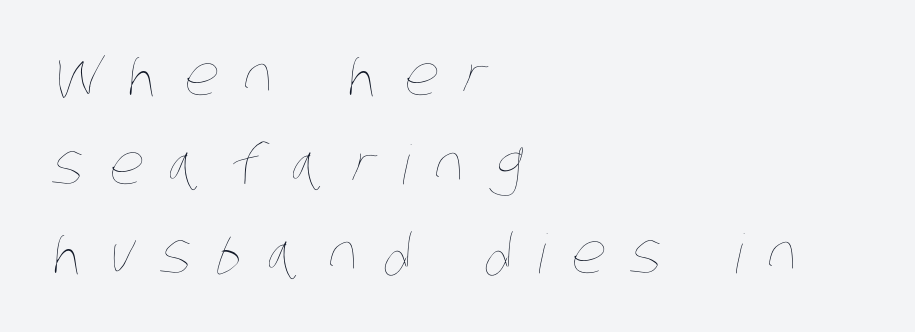
In CSS terms this would be text-align: left. The rendering uses a moderate line-height, typical for paragraphs. Only glyphs here, with clear space below each row. No extra ink here — the face is not bold. The letterforms stand isolated, each surrounded by extra space.
